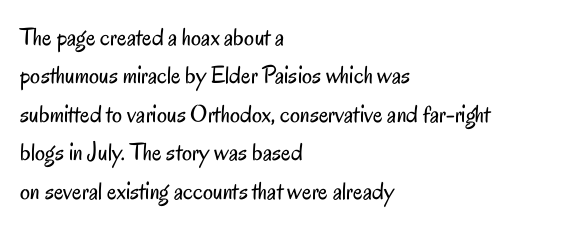
{"italic": "no", "bold": "no", "underline": "no", "align": "left", "line_spacing": "normal", "line_spacing_ratio": 1.54, "letter_spacing": "normal", "letter_spacing_em": 0.0, "glyph_px": 25}
